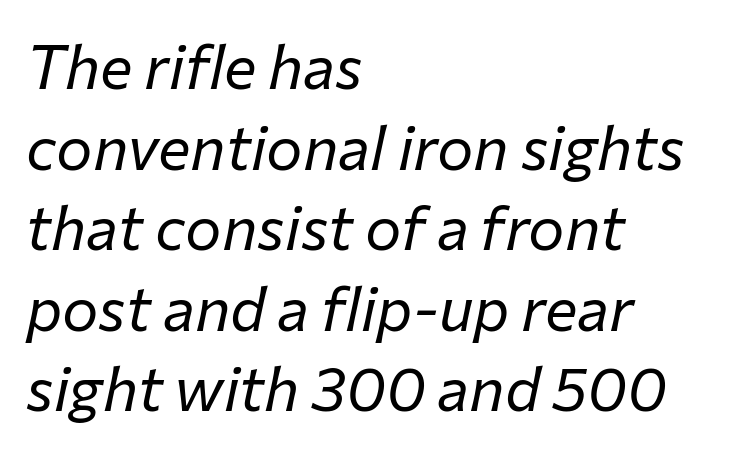
Letter spacing: default. Descenders are the only things crossing below the line. Stroke thickness stays within the range of a standard reading face or lighter. The vertical gap from one line to the next is medium. Leftover space on each line is placed entirely after the last word. Notice how the stems are inclined rather than vertical — that's the hallmark of italics.
